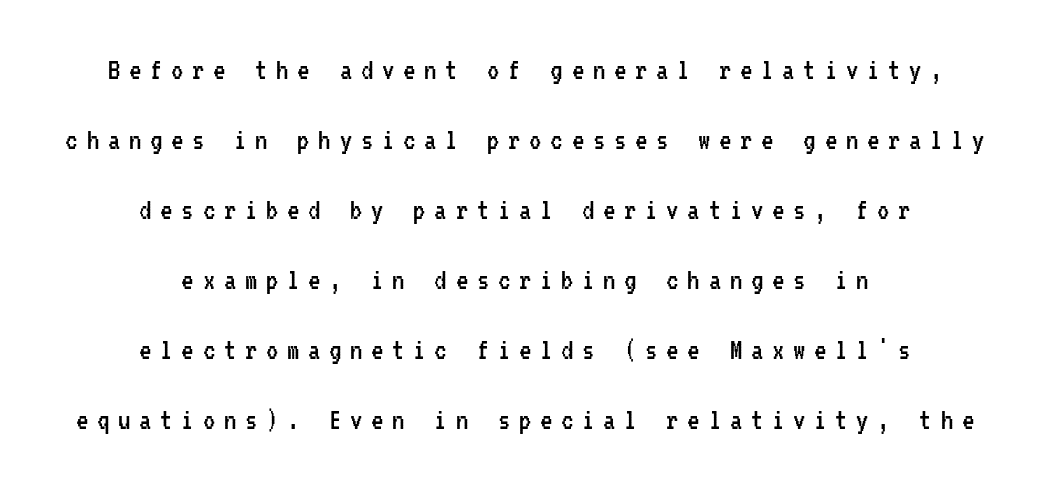
Typeset on center — no edge is straight. What's the leading like? Stretched, with rows far apart. What stands out about the letter spacing? Its width — letters are far apart. Nope, no serifs anywhere on these letters. Descender tails drop into unmarked territory.
